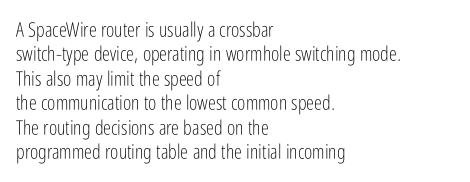
These lines keep a tight, regular rhythm from letter to letter. In CSS terms this would be text-align: left. Weight: in the light-to-regular range. This is roman type, the default non-slanted kind. Decoration check: the copy has no underline.
